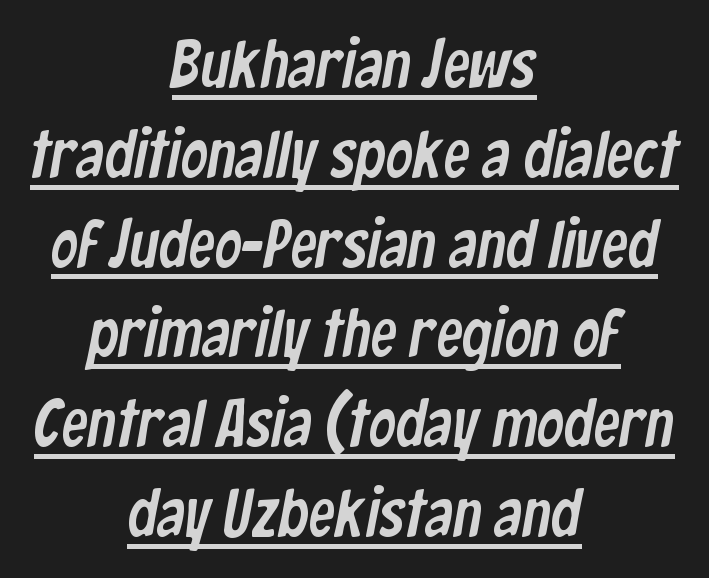
Interline gaps are of average width in this sample. Emphasis is given by a line drawn under the lettering. Here the designer chose a conventional face with non-uniform glyph widths. The passage shown is typeset with a sans-serif family.
